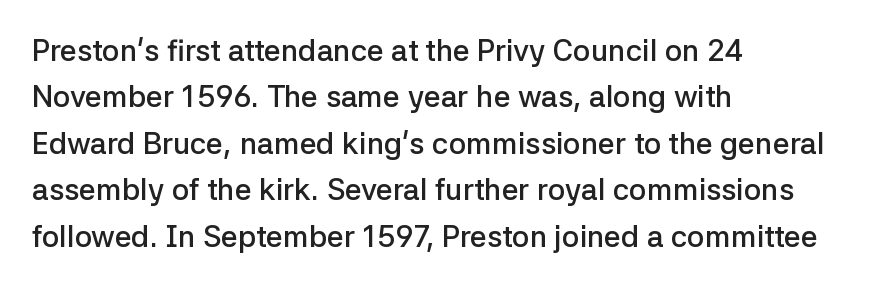
Q: Is the text bold? A: Semi-bold.
Q: Is the text italic (slanted)? A: No, it is upright.
Q: Is the typeface a serif or a sans-serif typeface? A: Sans-serif.
Q: Is the text underlined? A: No.
Q: How is the paragraph aligned? A: Left-aligned.
Q: Is the spacing between letters normal or unusually wide? A: Normal.
Q: Is the spacing between lines tight, normal or loose? A: Normal.
Q: Width (condensed, normal, or wide)? A: Normal.
Q: Stroke contrast? A: Low.
Q: x-height? A: Medium.
Q: Monospaced? A: No.
